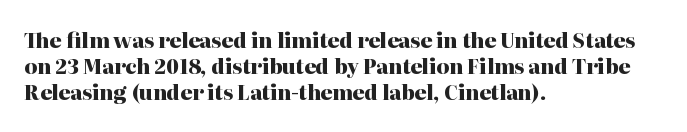
The image shows 20 px bold type, upright; set left-aligned, normal line spacing (1.31x), normal letter spacing, not underlined.
